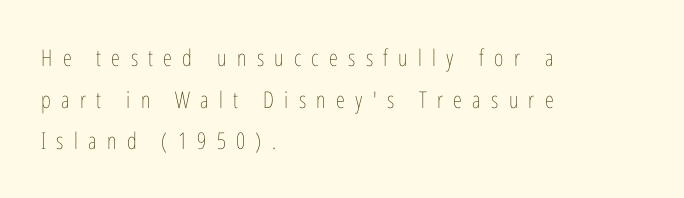
Q: Is the text bold? A: No.
Q: Is the text italic (slanted)? A: No, it is upright.
Q: Is the text underlined? A: No.
Q: How is the paragraph aligned? A: Left-aligned.
Q: Is the spacing between letters normal or unusually wide? A: Unusually wide.
